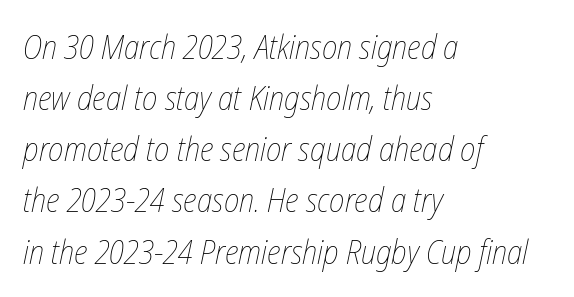
{"italic": "yes", "lean": "right", "slant_degrees": 12, "bold": "no", "weight": "thin", "width": "condensed", "stroke_contrast": "low", "x_height": "medium", "monospaced": "no", "underline": "no", "align": "left", "line_spacing": "normal", "line_spacing_ratio": 1.55, "letter_spacing": "normal", "letter_spacing_em": 0.0, "glyph_px": 33}
